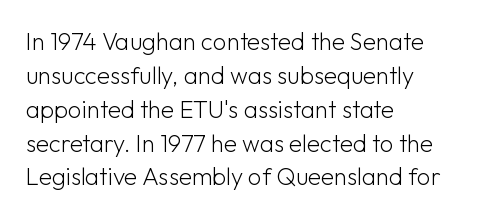
{"italic": "no", "bold": "no", "underline": "no", "align": "left", "line_spacing": "normal", "line_spacing_ratio": 1.41, "letter_spacing": "normal", "letter_spacing_em": 0.0, "glyph_px": 24}
